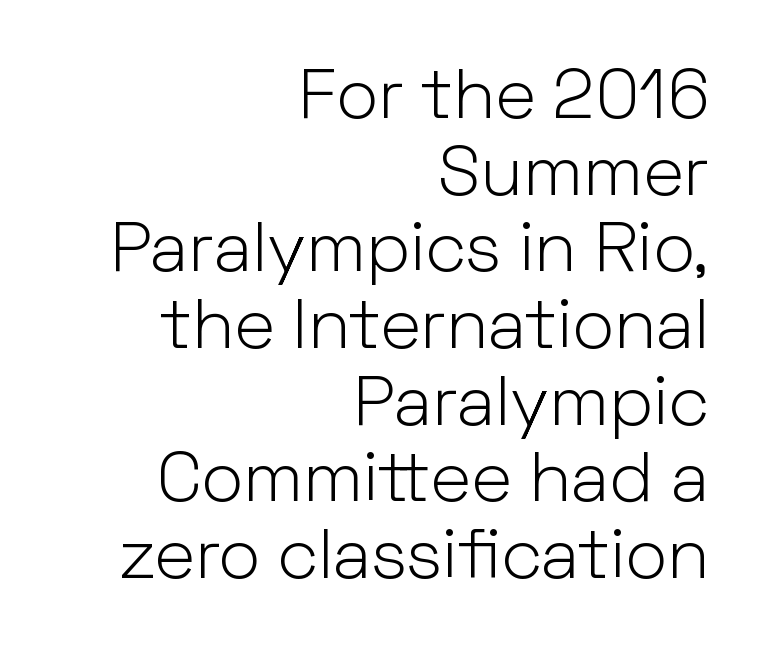
{"serif": "no", "italic": "no", "bold": "no", "weight": "light", "width": "normal", "stroke_contrast": "low", "x_height": "medium", "monospaced": "no", "underline": "no", "align": "right", "line_spacing": "tight", "line_spacing_ratio": 1.08, "letter_spacing": "normal", "letter_spacing_em": 0.0, "glyph_px": 71}
